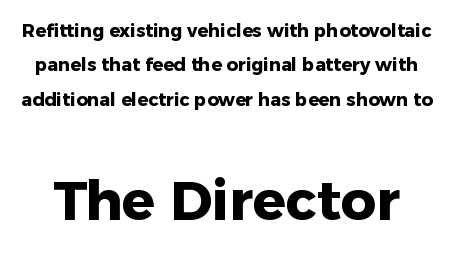
The image shows 55 px heavy sans-serif type, upright; set loose line spacing (1.91x), normal letter spacing, not underlined; the second (bottom) block is 3.06x larger; low stroke contrast and a medium x-height.
